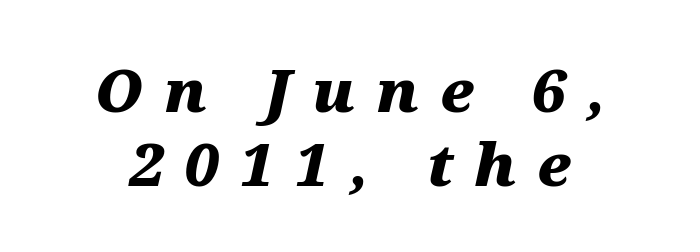
Note the varied advance widths — an 'i' is clearly narrower than an 'm'. Here the glyphs are tracked loosely, breaking word shapes into spaced letters. Students, this is bold: see how much ink each stroke carries. Clear beneath every line of the passage.
